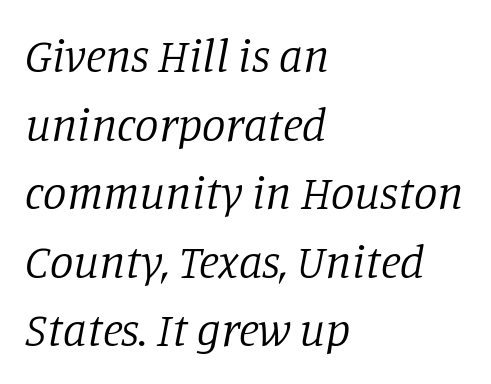
The image shows 47 px regular-weight serif type, italic (leaning right); set left-aligned, normal line spacing (1.46x), normal letter spacing, not underlined; low stroke contrast and a large x-height.
